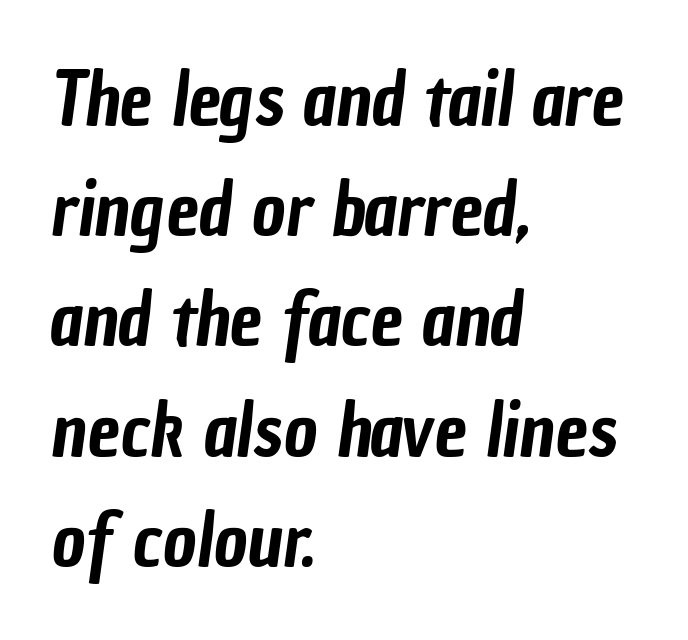
The image shows 73 px condensed sans-serif type; set left-aligned, normal line spacing (1.51x), normal letter spacing, not underlined; low stroke contrast and a medium x-height.
